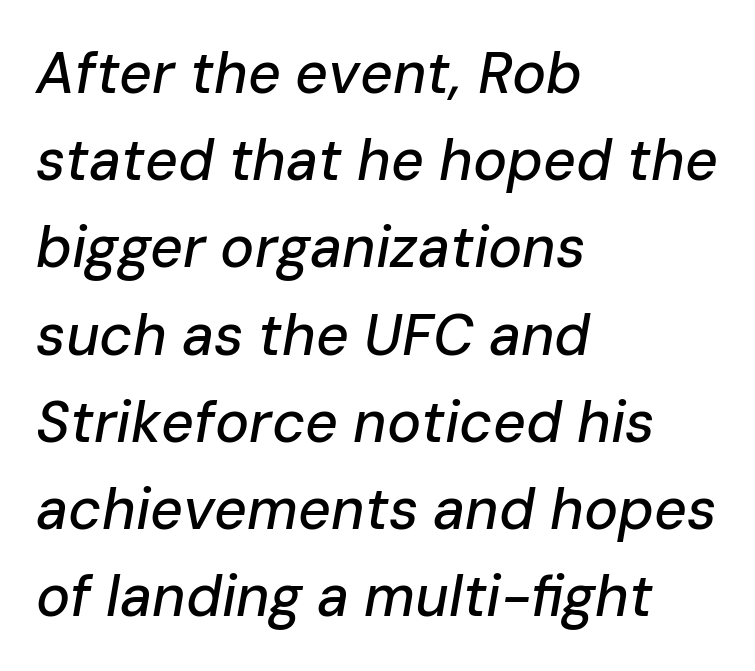
{"italic": "yes", "lean": "right", "slant_degrees": 10, "width": "normal", "stroke_contrast": "low", "x_height": "medium", "monospaced": "no", "underline": "no", "align": "left", "line_spacing": "normal", "line_spacing_ratio": 1.53, "letter_spacing": "normal", "letter_spacing_em": 0.0, "glyph_px": 57}
